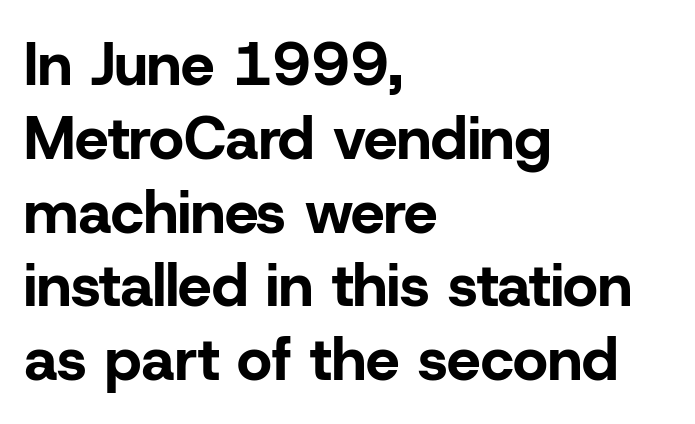
The image shows 60 px bold sans-serif type, upright; set left-aligned, line spacing 1.23x, normal letter spacing, not underlined; low stroke contrast and a medium x-height.
